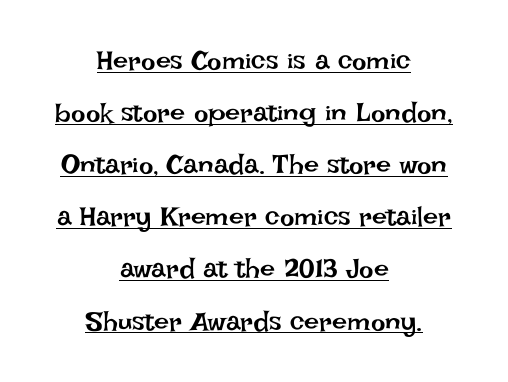
Q: Is the text bold? A: No.
Q: Is the text italic (slanted)? A: No, it is upright.
Q: Is the text underlined? A: Yes.
Q: How is the paragraph aligned? A: Centered.
Q: Is the spacing between letters normal or unusually wide? A: Normal.
Q: Is the spacing between lines tight, normal or loose? A: Loose.
